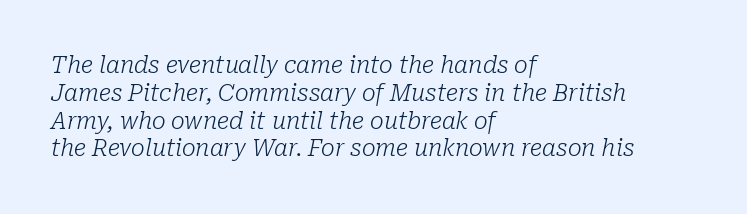
The image shows 23 px text type, italic (leaning right); set left-aligned, line spacing 1.21x, normal letter spacing, not underlined.
